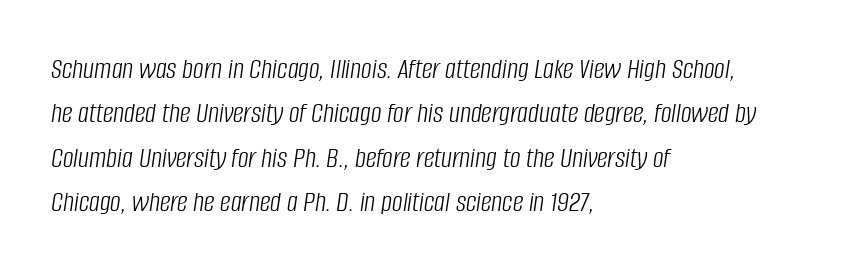
Nobody drew a line under any word here. The gaps between neighbouring characters are ordinary and unremarkable. The passage shown is typed in a proportional face where columns would drift. The glyphs look as if they've been sheared to an angle.
